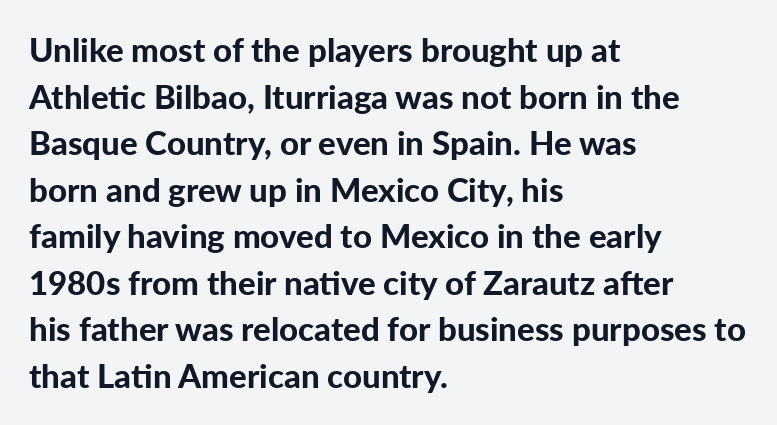
The rendering keeps characters at their native spacing. The passage is arranged the way most books set body copy — flush left. Varying glyph widths throughout — classic text-font behaviour. Typographic density is high because the face is bold.
